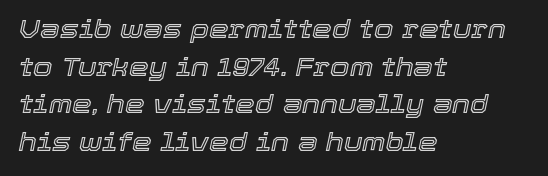
The axis of the letterforms is tilted away from vertical. The space between consecutive lines is moderate. No word sits above an underline. Horizontally, the lines are justified to the leading edge only. Here the glyphs are tracked normally, forming tight word shapes.
